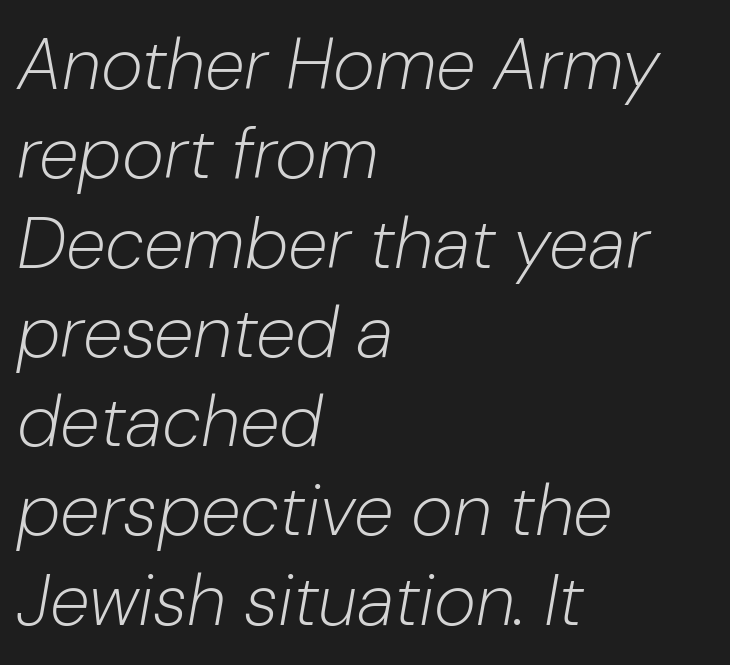
The image shows 72 px light type, italic (leaning right); set left-aligned, line spacing 1.24x, normal letter spacing, not underlined; low stroke contrast and a medium x-height.
